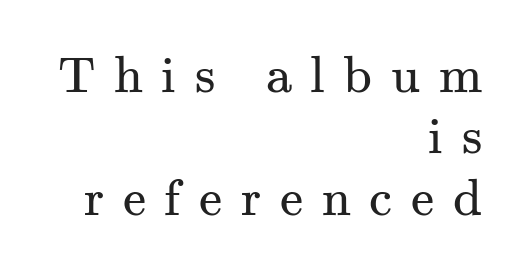
Q: Is the text bold? A: No.
Q: Is the text italic (slanted)? A: No, it is upright.
Q: Is the typeface a serif or a sans-serif typeface? A: Serif.
Q: Is the text underlined? A: No.
Q: How is the paragraph aligned? A: Right-aligned.
Q: Is the spacing between letters normal or unusually wide? A: Unusually wide.
Q: Width (condensed, normal, or wide)? A: Normal.
Q: Stroke contrast? A: Medium.
Q: x-height? A: Small.
Q: Monospaced? A: No.
